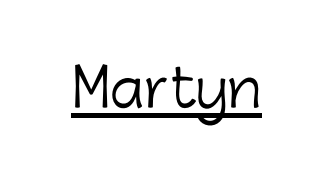
The image shows 52 px light sans-serif type, upright; set normal letter spacing, underlined; low stroke contrast and a medium x-height.
